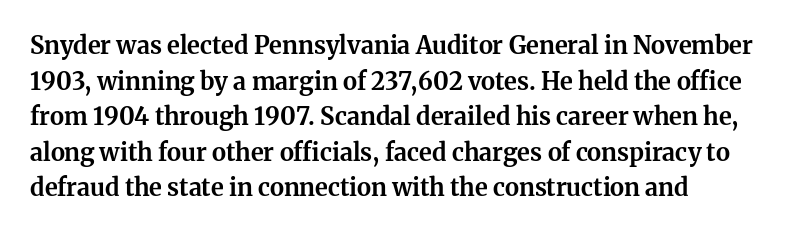
{"italic": "no", "bold": "yes", "underline": "no", "line_spacing": "normal", "line_spacing_ratio": 1.48, "letter_spacing": "normal", "letter_spacing_em": 0.0, "glyph_px": 24}
